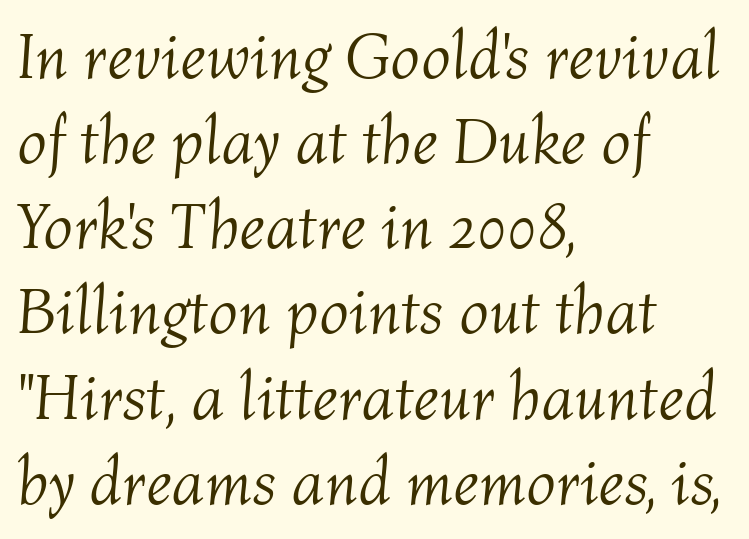
The image shows 65 px light type, italic (leaning right); set left-aligned, normal line spacing (1.31x), normal letter spacing, not underlined; medium stroke contrast and a medium x-height.
